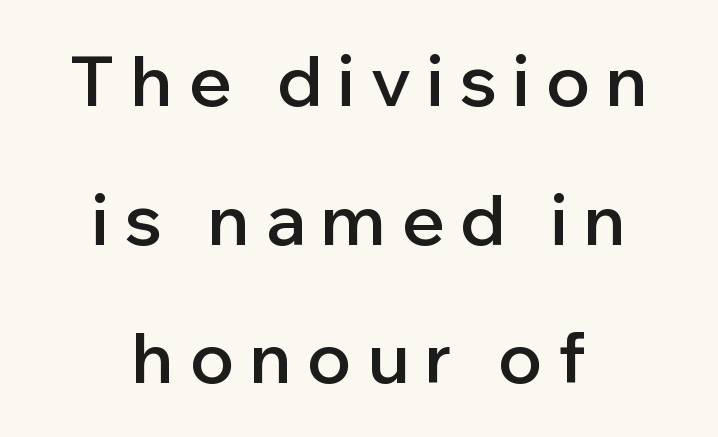
Note the varied advance widths — an 'i' is clearly narrower than an 'm'. The block of text is sparse from top to bottom, with ample space between rows. In terms of posture, this sample is upright. Short note: letters widely spaced.
